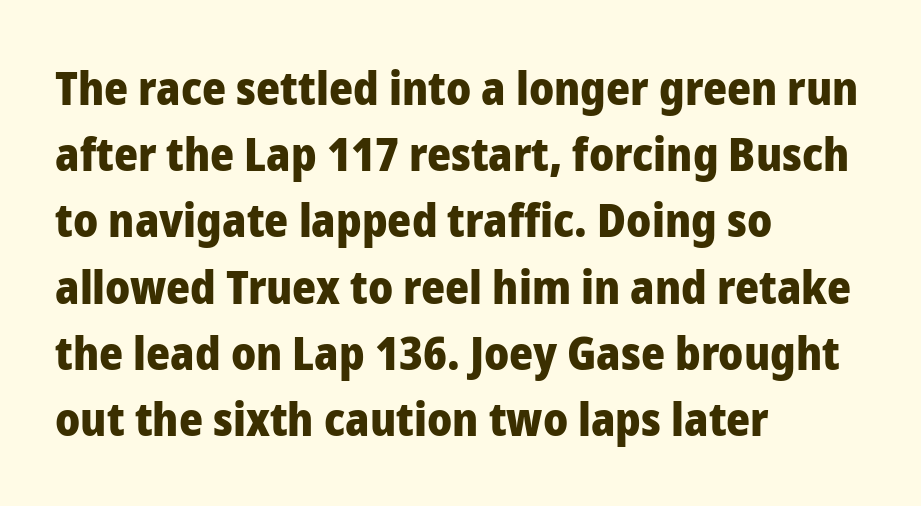
Q: Is the text bold? A: Yes.
Q: Is the text italic (slanted)? A: No, it is upright.
Q: Is the typeface a serif or a sans-serif typeface? A: Sans-serif.
Q: Is the text underlined? A: No.
Q: How is the paragraph aligned? A: Left-aligned.
Q: Is the spacing between letters normal or unusually wide? A: Normal.
Q: Is the spacing between lines tight, normal or loose? A: Normal.
Q: Width (condensed, normal, or wide)? A: Normal.
Q: Stroke contrast? A: Low.
Q: x-height? A: Medium.
Q: Monospaced? A: No.
